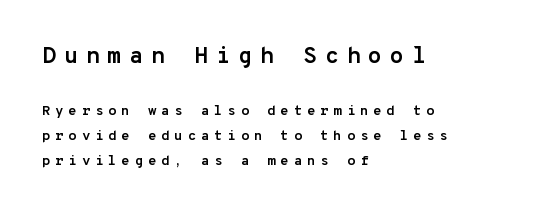
Every character sits straight up, as roman type does. The strokes are fattened all the way to bold. The baseline area is clear. Honestly, the letter spacing is so wide it's the main thing you notice. Here the first block reads like a headline and the second like body copy. Where is the straight margin? On the left.
